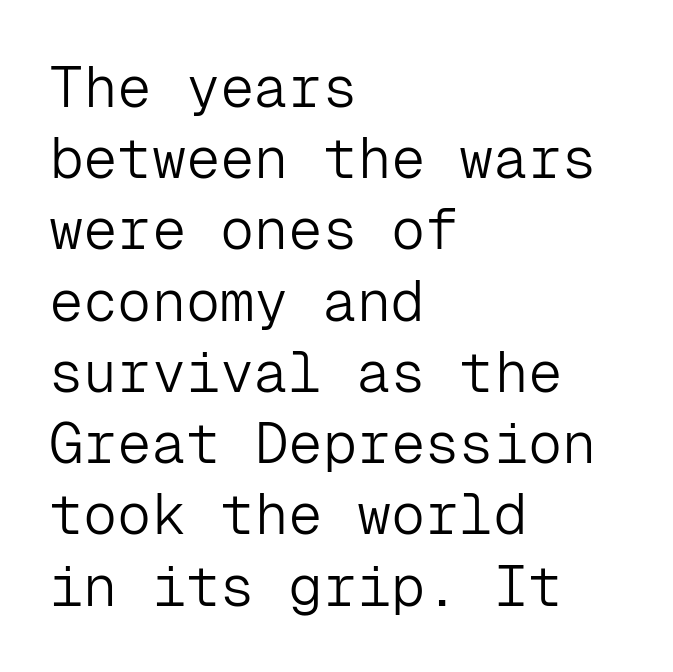
{"serif": "no", "italic": "no", "bold": "no", "weight": "light", "width": "normal", "stroke_contrast": "low", "x_height": "medium", "monospaced": "yes", "underline": "no", "align": "left", "line_spacing": "normal", "line_spacing_ratio": 1.25, "letter_spacing": "normal", "letter_spacing_em": 0.0, "glyph_px": 57}
